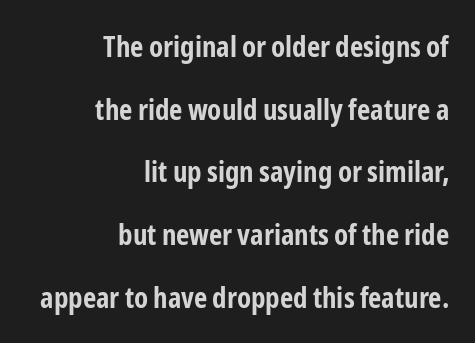
The vertical gap from one line to the next is large. Classification — sans serif. A roman cut, with each character standing at attention. Horizontally, the lines are justified to the trailing edge only.
